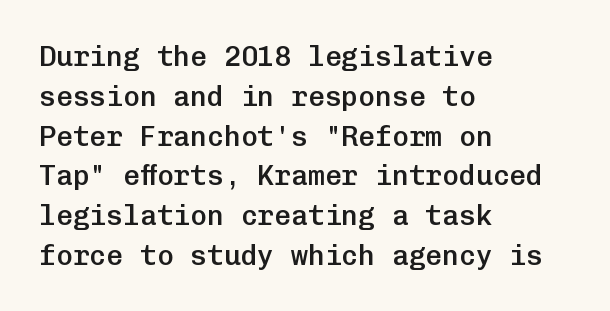
Left-aligned paragraph, ragged on the right. Type without underlining. Every character here occupies the same horizontal width, giving the sample a typewriter-like rhythm. The leading is moderate, giving the passage an even texture. Look at the stroke-to-counter ratio: somewhat heavy, a semibold. Characters follow at the spacing the type designer built in.
